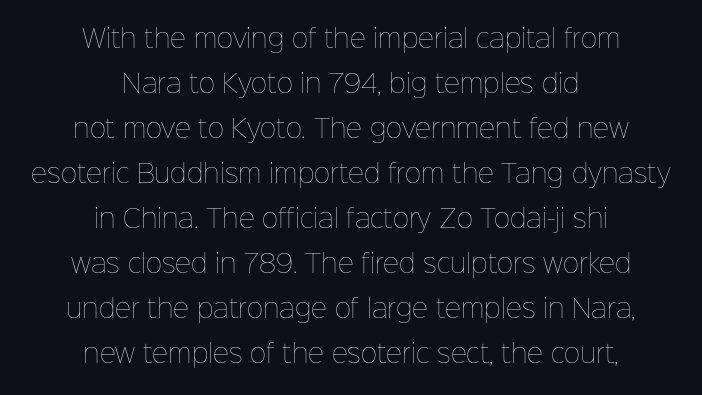
Q: Is the text bold? A: No.
Q: Is the text italic (slanted)? A: No, it is upright.
Q: Is the text underlined? A: No.
Q: How is the paragraph aligned? A: Centered.
Q: Is the spacing between letters normal or unusually wide? A: Normal.
